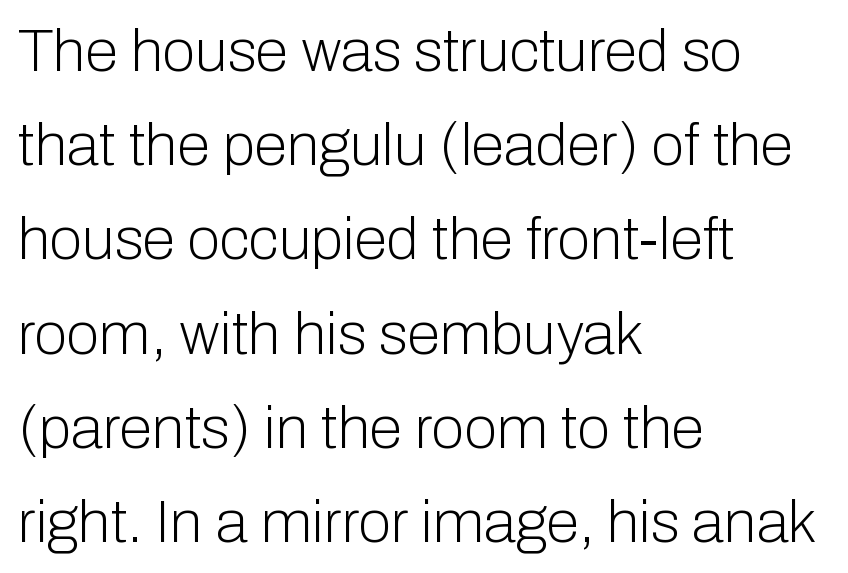
{"serif": "no", "italic": "no", "bold": "no", "weight": "light", "width": "normal", "stroke_contrast": "low", "x_height": "medium", "monospaced": "no", "underline": "no", "align": "left", "line_spacing": "normal", "line_spacing_ratio": 1.57, "letter_spacing": "normal", "letter_spacing_em": 0.0, "glyph_px": 60}
